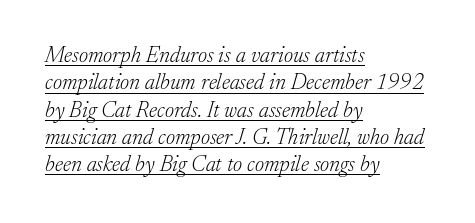
Looks like someone drew a line under every word here. Stems and bowls with no extra thickness — not bold. The ragged edge is on the right, which tells us the setting is flush left. Notice how the stems are inclined rather than vertical — that's the hallmark of italics. Does extra space separate the letters? No, they use regular spacing.
